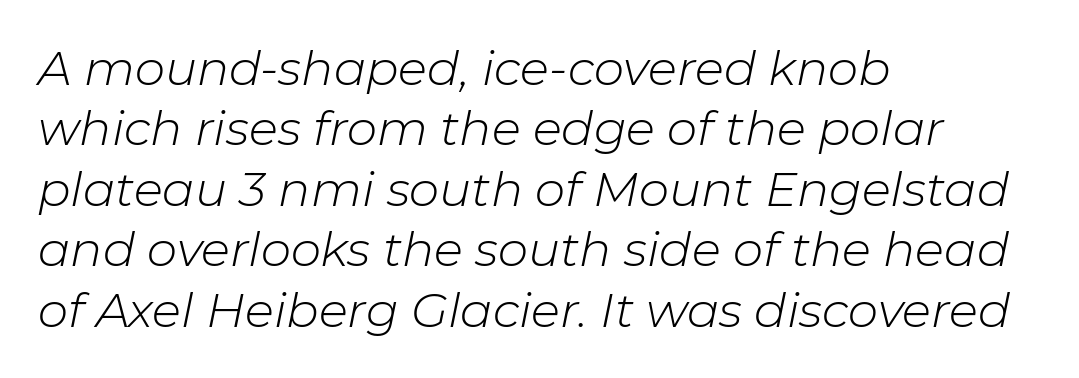
{"italic": "yes", "lean": "right", "slant_degrees": 11, "bold": "no", "weight": "light", "width": "normal", "stroke_contrast": "low", "x_height": "medium", "monospaced": "no", "underline": "no", "align": "left", "line_spacing": "normal", "line_spacing_ratio": 1.26, "letter_spacing": "normal", "letter_spacing_em": 0.0, "glyph_px": 48}
